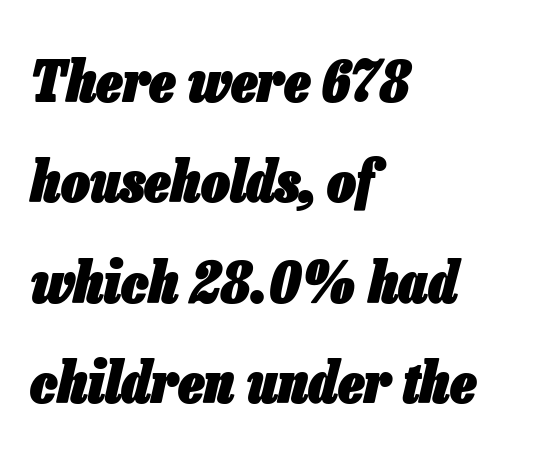
{"italic": "yes", "lean": "right", "slant_degrees": 13, "bold": "yes", "weight": "heavy", "width": "condensed", "stroke_contrast": "low", "x_height": "medium", "monospaced": "no", "underline": "no", "align": "left", "line_spacing_ratio": 1.76, "letter_spacing": "normal", "letter_spacing_em": 0.0, "glyph_px": 57}
